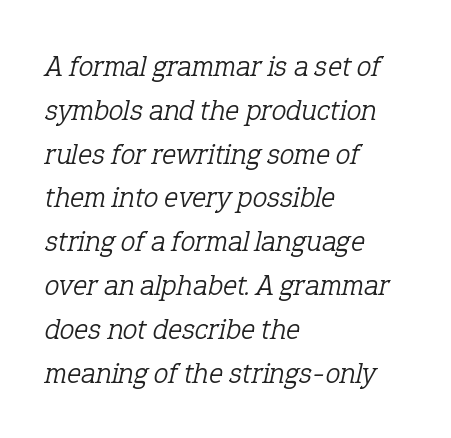
The image shows 30 px light serif type, italic (leaning right); set left-aligned, normal line spacing (1.46x), normal letter spacing, not underlined; low stroke contrast and a medium x-height.
